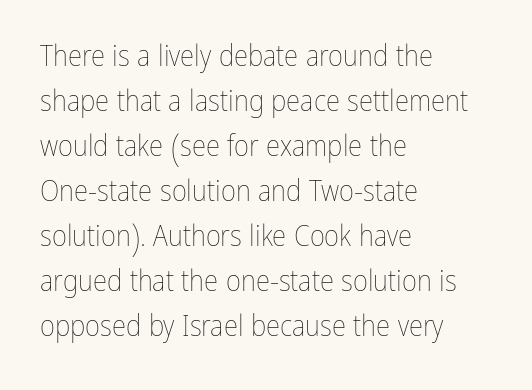
Q: Is the text bold? A: No.
Q: Is the text italic (slanted)? A: No, it is upright.
Q: Is the text underlined? A: No.
Q: How is the paragraph aligned? A: Left-aligned.
Q: Is the spacing between letters normal or unusually wide? A: Normal.
Q: Is the spacing between lines tight, normal or loose? A: Normal.
Q: Width (condensed, normal, or wide)? A: Condensed.
Q: Stroke contrast? A: Low.
Q: x-height? A: Medium.
Q: Monospaced? A: No.
